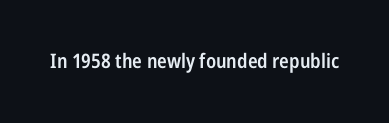
{"italic": "no", "bold": "semi", "underline": "no", "letter_spacing": "normal", "letter_spacing_em": 0.0, "glyph_px": 20}
